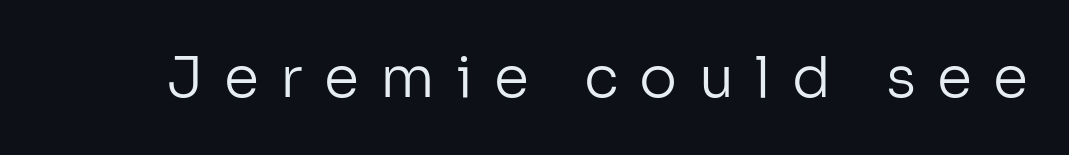
{"serif": "no", "italic": "no", "bold": "no", "weight": "regular", "width": "normal", "stroke_contrast": "low", "x_height": "medium", "monospaced": "no", "underline": "no", "letter_spacing": "wide", "letter_spacing_em": 0.37, "glyph_px": 57}
